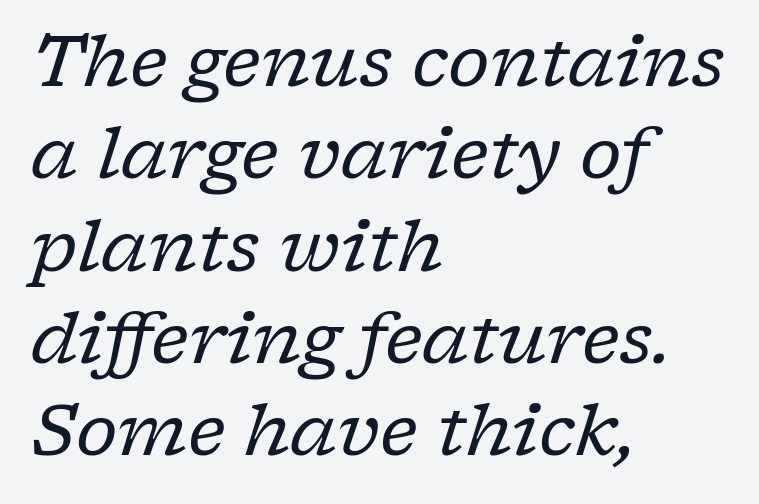
Q: Is the text bold? A: No.
Q: Is the text italic (slanted)? A: Yes, it leans right by about 17 degrees.
Q: Is the typeface a serif or a sans-serif typeface? A: Serif.
Q: Is the text underlined? A: No.
Q: How is the paragraph aligned? A: Left-aligned.
Q: Is the spacing between letters normal or unusually wide? A: Normal.
Q: Is the spacing between lines tight, normal or loose? A: Normal.
Q: Width (condensed, normal, or wide)? A: Normal.
Q: Stroke contrast? A: Low.
Q: x-height? A: Medium.
Q: Monospaced? A: No.
